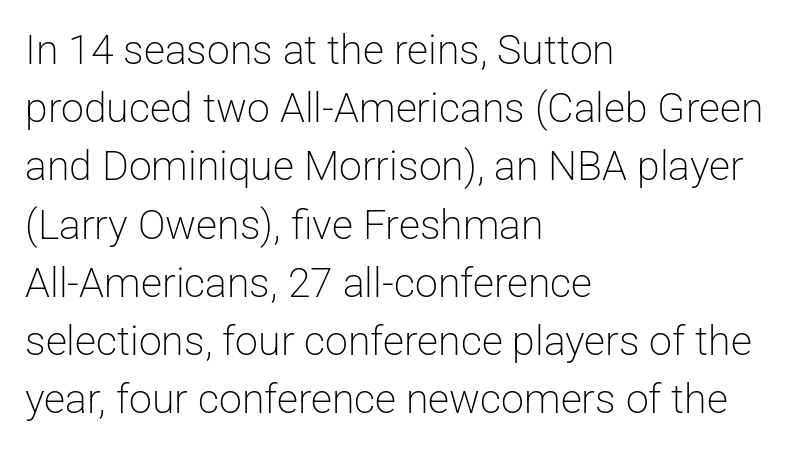
The image shows 41 px light sans-serif type, upright; set left-aligned, normal line spacing (1.42x), normal letter spacing, not underlined; low stroke contrast and a medium x-height.
